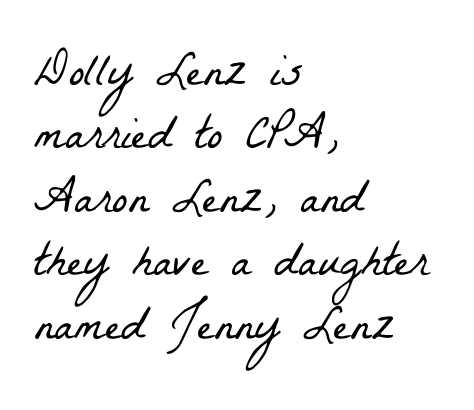
The image shows 47 px light, condensed serif type; set left-aligned, normal line spacing (1.35x), normal letter spacing, not underlined; low stroke contrast and a medium x-height.
